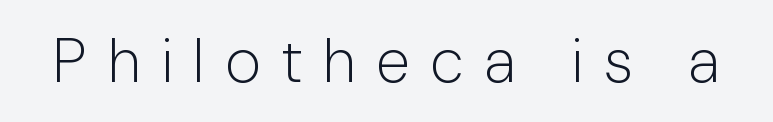
The image shows 62 px light, condensed sans-serif type, upright; set unusually wide letter spacing (+0.36 em), not underlined; low stroke contrast and a medium x-height.
